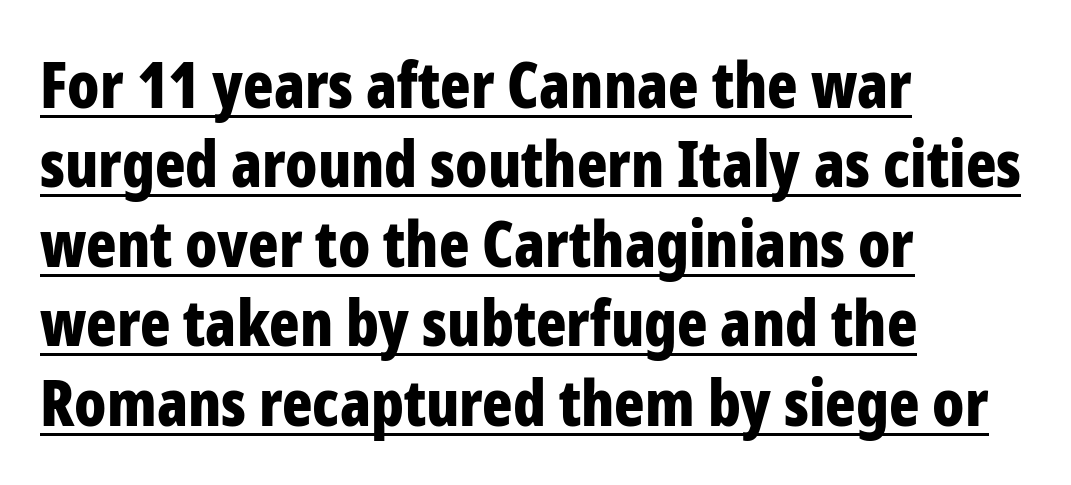
The image shows 63 px bold, condensed sans-serif type, upright; set left-aligned, normal line spacing (1.26x), normal letter spacing, underlined; low stroke contrast and a medium x-height.
